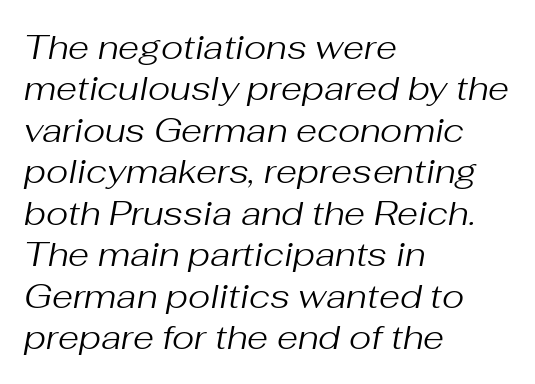
Compared with a centered layout, this one pins lines to the left instead. The passage shown is not underscored anywhere. The horizontal fit of the characters is conventional and even. Is the stroke heavy? The answer is a plain regular-or-lighter.
